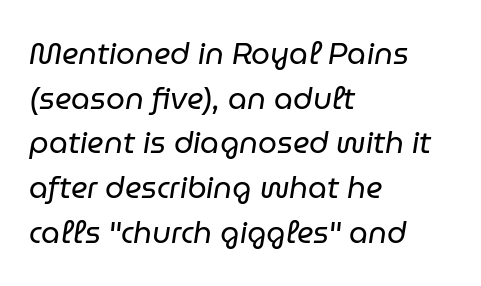
The image shows 30 px regular-weight type, italic (leaning right); set left-aligned, normal line spacing (1.49x), normal letter spacing, not underlined; low stroke contrast and a medium x-height.
